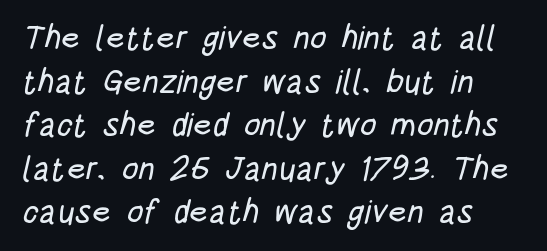
{"serif": "no", "width": "condensed", "stroke_contrast": "low", "x_height": "large", "monospaced": "no", "underline": "no", "align": "left", "line_spacing": "normal", "line_spacing_ratio": 1.32, "letter_spacing": "normal", "letter_spacing_em": 0.0, "glyph_px": 33}
